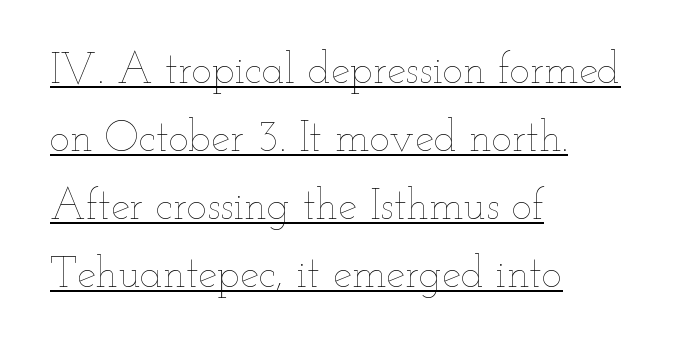
{"italic": "no", "bold": "no", "weight": "thin", "width": "wide", "stroke_contrast": "low", "x_height": "small", "monospaced": "no", "underline": "yes", "align": "left", "line_spacing": "normal", "line_spacing_ratio": 1.58, "letter_spacing": "normal", "letter_spacing_em": 0.0, "glyph_px": 43}
